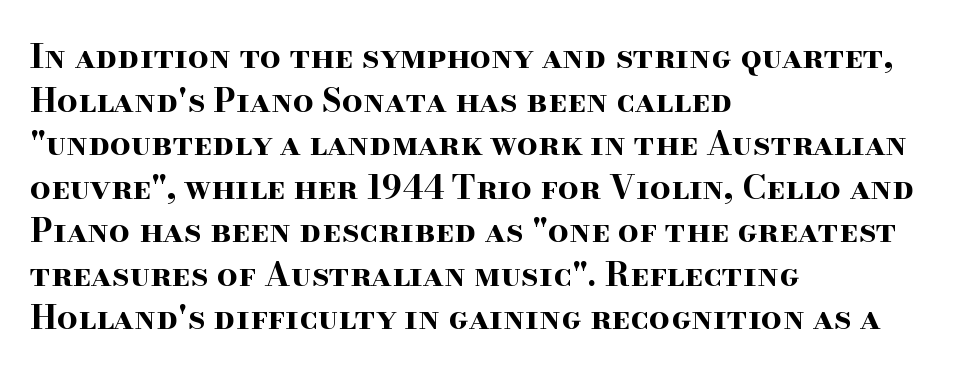
The image shows 33 px bold, wide serif type, upright; set left-aligned, normal line spacing (1.32x), normal letter spacing, not underlined; high stroke contrast and a small x-height.
